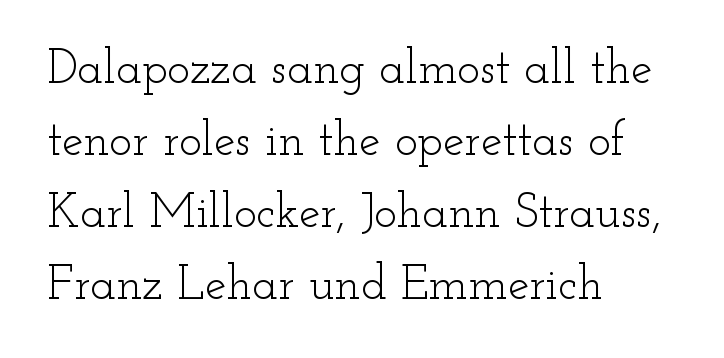
These lines were composed using upright roman letters. The baseline area is clear. Spacing between characters is what you'd get straight out of the box. These lines stack with their left ends in a neat column.
